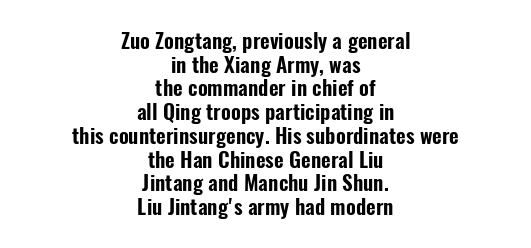
The image shows 21 px text type, upright; set centered, tight line spacing (1.13x), normal letter spacing, not underlined.
